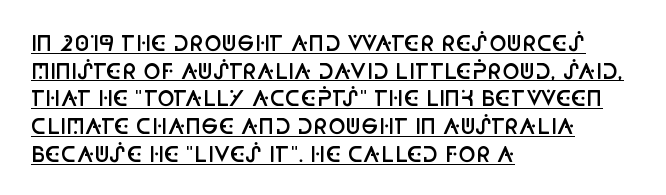
The image shows 21 px text type, upright; set left-aligned, normal line spacing (1.32x), normal letter spacing, underlined.
